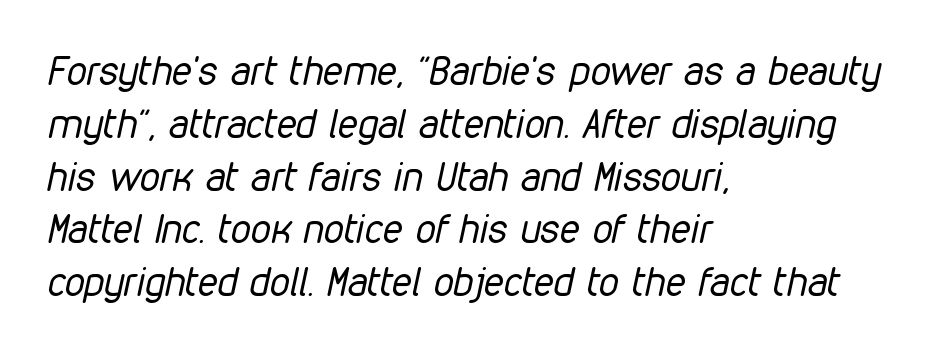
The image shows 40 px regular-weight, condensed type, italic (leaning right); set left-aligned, normal line spacing (1.32x), normal letter spacing, not underlined; low stroke contrast and a medium x-height.
